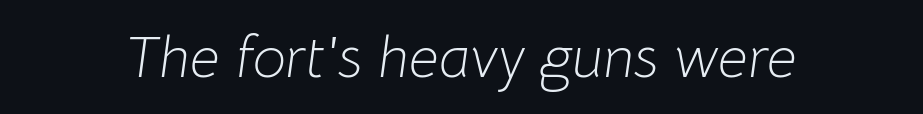
{"italic": "yes", "lean": "right", "slant_degrees": 8, "bold": "no", "weight": "light", "width": "normal", "stroke_contrast": "low", "x_height": "medium", "monospaced": "no", "underline": "no", "letter_spacing": "normal", "letter_spacing_em": 0.0, "glyph_px": 59}
